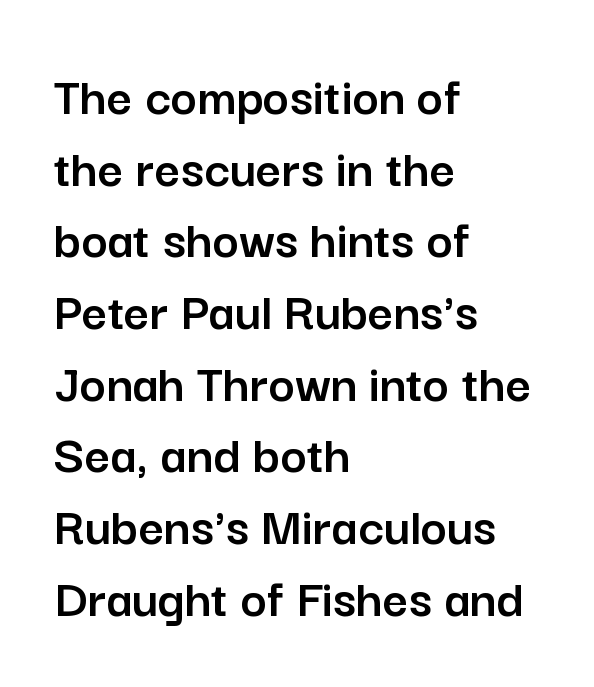
The image shows 56 px sans-serif type, upright; set left-aligned, normal line spacing (1.28x), normal letter spacing, not underlined; low stroke contrast and a medium x-height.
